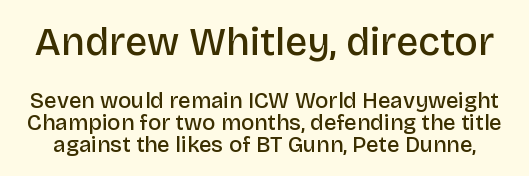
The image shows 39 px semibold sans-serif type, upright; set tight line spacing (0.98x), normal letter spacing, not underlined; the first (top) block is 1.77x larger; low stroke contrast and a large x-height.
